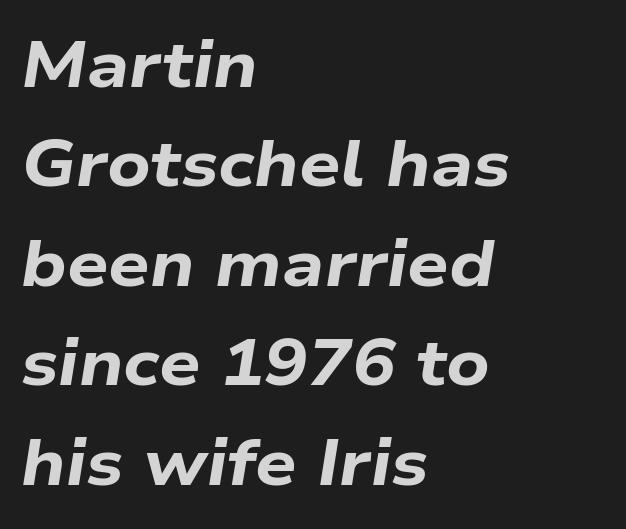
Note the varied advance widths — an 'i' is clearly narrower than an 'm'. Check the space under the baseline: it is left empty. The face used here has the dense, thick strokes of a bold. A classic flush-left, rag-right setting is used for this passage.
